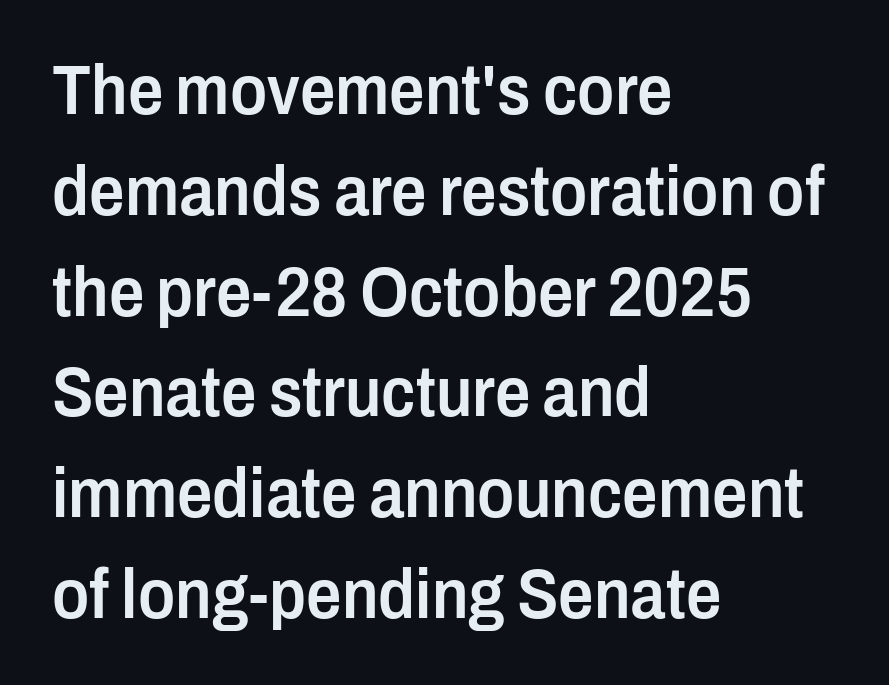
The image shows 70 px semibold, condensed sans-serif type, upright; set left-aligned, normal line spacing (1.44x), normal letter spacing, not underlined; low stroke contrast and a medium x-height.
